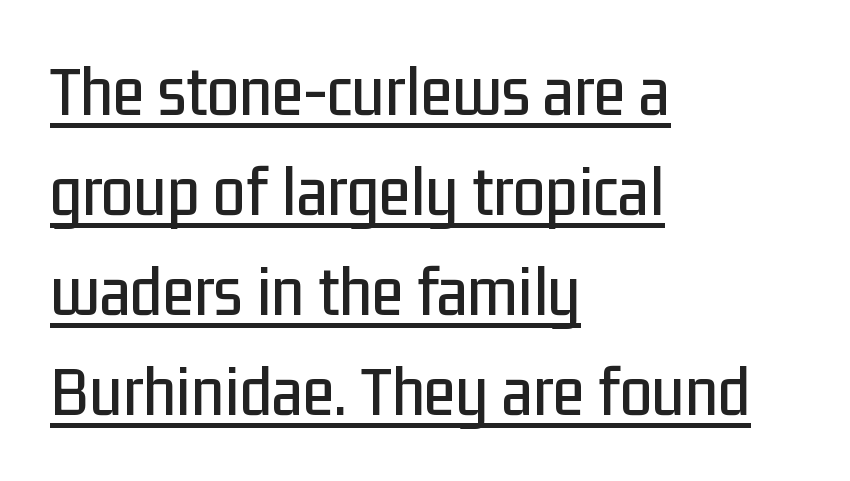
{"serif": "no", "italic": "no", "width": "condensed", "stroke_contrast": "low", "x_height": "medium", "monospaced": "no", "underline": "yes", "align": "left", "line_spacing": "normal", "line_spacing_ratio": 1.37, "letter_spacing": "normal", "letter_spacing_em": 0.0, "glyph_px": 73}
